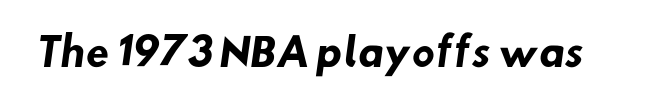
{"serif": "no", "bold": "yes", "weight": "heavy", "width": "normal", "stroke_contrast": "low", "x_height": "small", "monospaced": "no", "underline": "no", "letter_spacing": "normal", "letter_spacing_em": 0.0, "glyph_px": 38}
